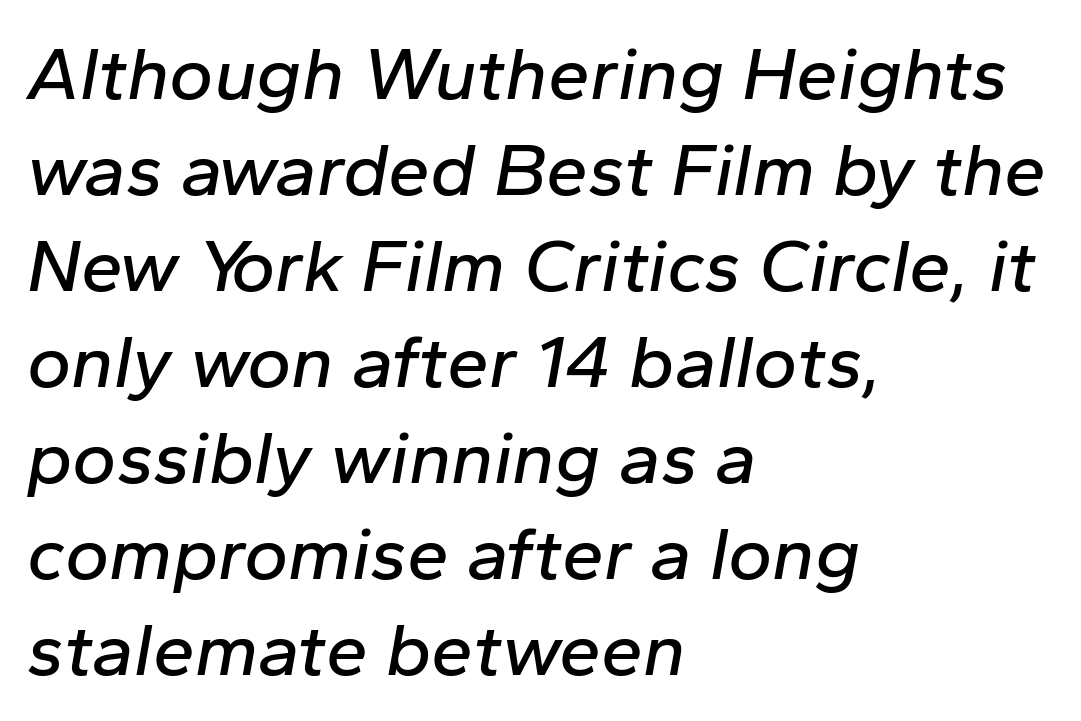
Q: Is the text italic (slanted)? A: Yes, it leans right by about 10 degrees.
Q: Is the text underlined? A: No.
Q: How is the paragraph aligned? A: Left-aligned.
Q: Is the spacing between letters normal or unusually wide? A: Normal.
Q: Is the spacing between lines tight, normal or loose? A: Normal.
Q: Width (condensed, normal, or wide)? A: Normal.
Q: Stroke contrast? A: Low.
Q: x-height? A: Medium.
Q: Monospaced? A: No.
